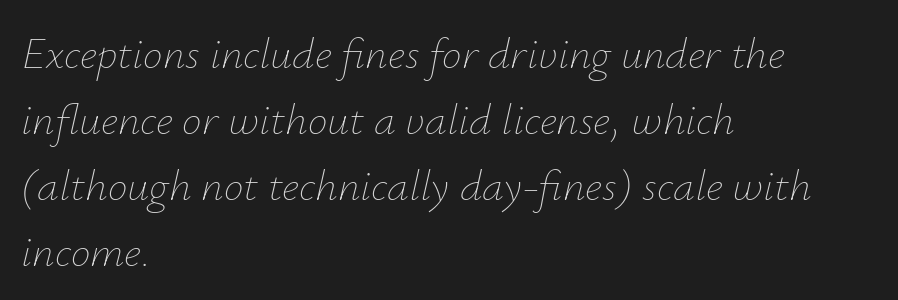
The image shows 44 px thin type, italic (leaning right); set left-aligned, normal line spacing (1.5x), normal letter spacing, not underlined; low stroke contrast and a small x-height.
